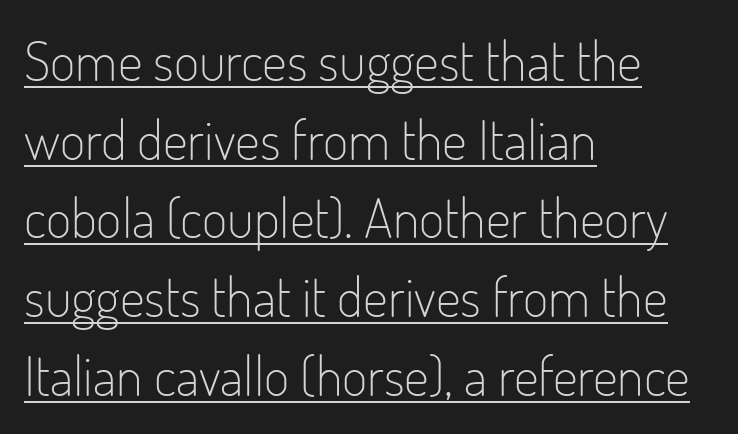
The image shows 55 px light, condensed sans-serif type, upright; set left-aligned, normal line spacing (1.43x), normal letter spacing, underlined; low stroke contrast and a small x-height.
